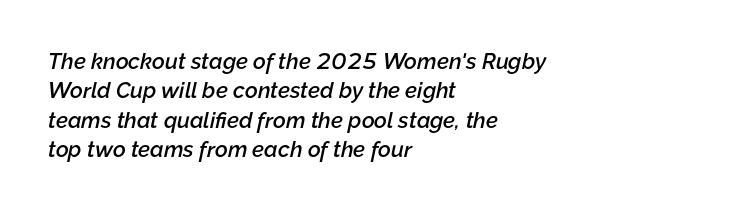
{"italic": "yes", "lean": "right", "slant_degrees": 12, "bold": "semi", "underline": "no", "align": "left", "line_spacing": "normal", "line_spacing_ratio": 1.33, "letter_spacing": "normal", "letter_spacing_em": 0.0, "glyph_px": 22}
